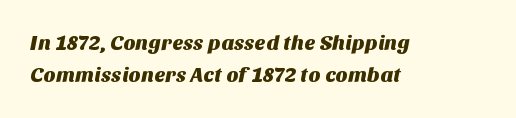
Q: Is the text underlined? A: No.
Q: How is the paragraph aligned? A: Left-aligned.
Q: Is the spacing between letters normal or unusually wide? A: Normal.
Q: Is the spacing between lines tight, normal or loose? A: Normal.
